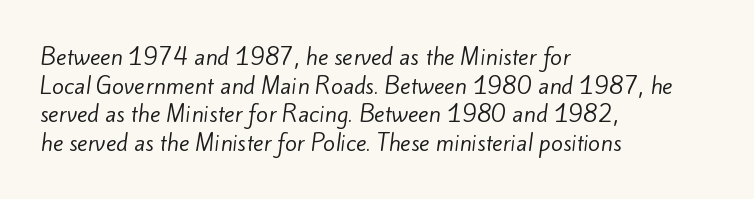
{"bold": "no", "underline": "no", "align": "left", "line_spacing": "normal", "line_spacing_ratio": 1.3, "letter_spacing": "normal", "letter_spacing_em": 0.0, "glyph_px": 22}
